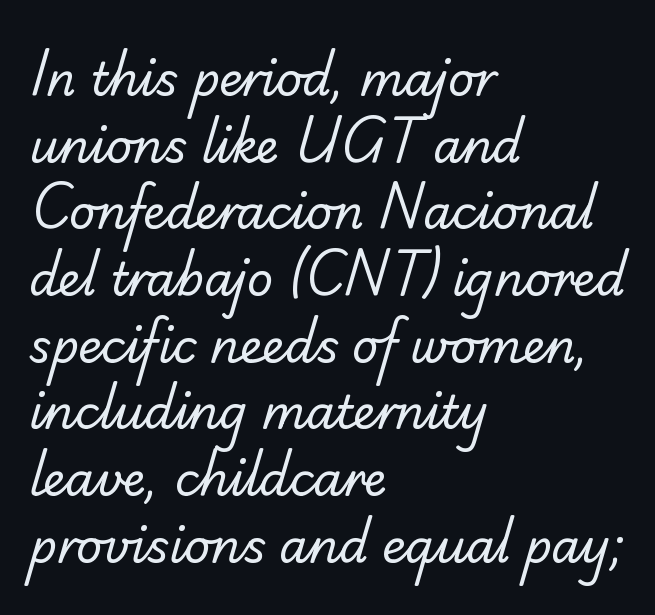
Q: Is the text bold? A: No.
Q: Is the typeface a serif or a sans-serif typeface? A: Sans-serif.
Q: Is the text underlined? A: No.
Q: How is the paragraph aligned? A: Left-aligned.
Q: Is the spacing between letters normal or unusually wide? A: Normal.
Q: Is the spacing between lines tight, normal or loose? A: Normal.
Q: Width (condensed, normal, or wide)? A: Normal.
Q: Stroke contrast? A: Low.
Q: x-height? A: Small.
Q: Monospaced? A: No.
